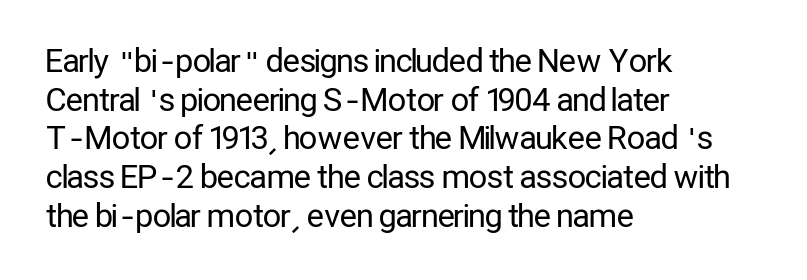
{"serif": "no", "italic": "no", "bold": "no", "weight": "regular", "width": "condensed", "stroke_contrast": "low", "x_height": "medium", "monospaced": "no", "underline": "no", "align": "left", "line_spacing_ratio": 1.21, "letter_spacing": "normal", "letter_spacing_em": 0.0, "glyph_px": 32}
